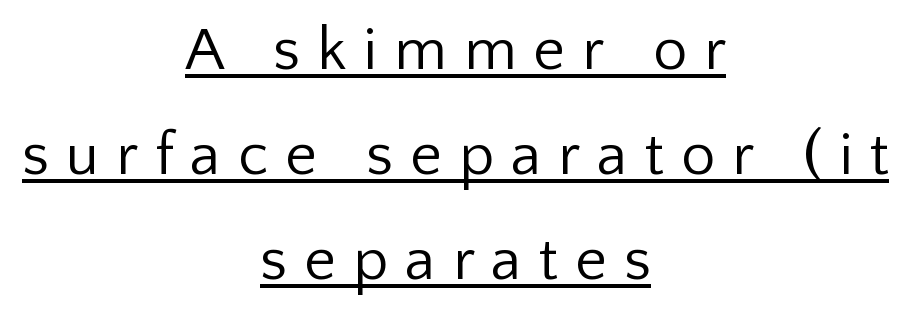
Q: Is the text bold? A: No.
Q: Is the text italic (slanted)? A: No, it is upright.
Q: Is the typeface a serif or a sans-serif typeface? A: Sans-serif.
Q: Is the text underlined? A: Yes.
Q: How is the paragraph aligned? A: Centered.
Q: Is the spacing between letters normal or unusually wide? A: Unusually wide.
Q: Width (condensed, normal, or wide)? A: Normal.
Q: Stroke contrast? A: Low.
Q: x-height? A: Medium.
Q: Monospaced? A: No.
